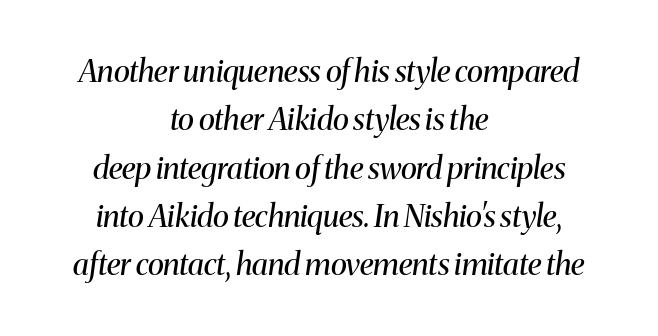
The image shows 31 px regular-weight serif type, italic (leaning right); set centered, normal line spacing (1.56x), normal letter spacing, not underlined; medium stroke contrast and a medium x-height.
